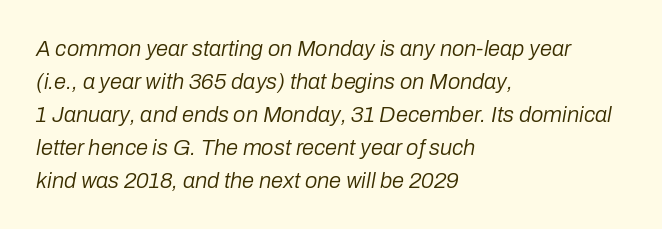
Notice how the stems are inclined rather than vertical — that's the hallmark of italics. Does the leading feel generous? No, just average. Every row of glyphs begins at an identical x-position on the left. Ink coverage per letter is moderate at most. Compared with typical body copy, the letter spacing here is the same.
